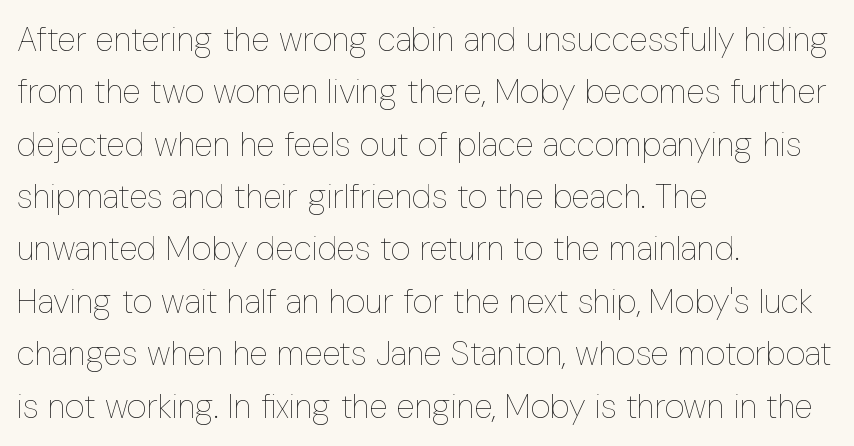
{"italic": "no", "bold": "no", "weight": "thin", "width": "condensed", "stroke_contrast": "low", "x_height": "medium", "monospaced": "no", "underline": "no", "align": "left", "line_spacing": "normal", "line_spacing_ratio": 1.54, "letter_spacing": "normal", "letter_spacing_em": 0.0, "glyph_px": 34}
